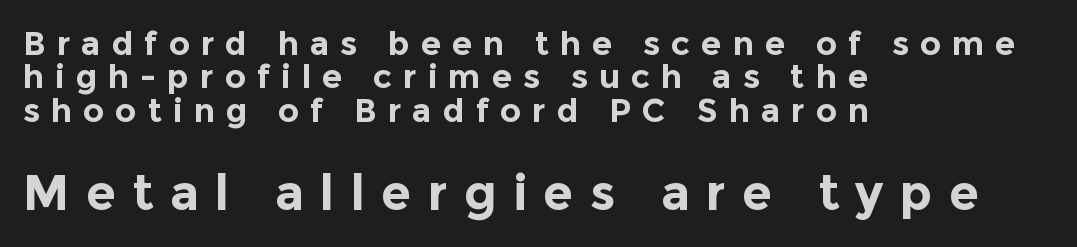
The face used here is proportionally spaced, like ordinary book or web type. No feet cap the strokes, marking this as sans-serif type. The passage shown stacks its lines with hardly any gap. Someone cranked the tracking dial way up on this one.
